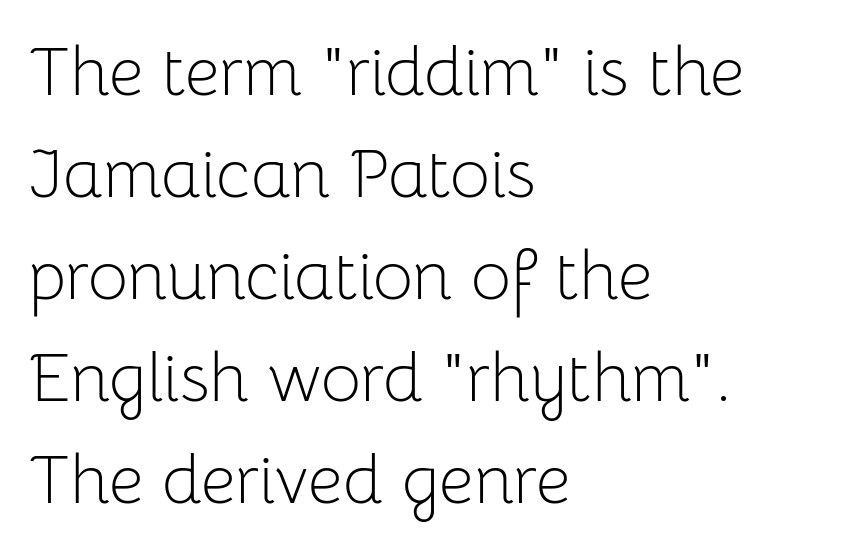
{"serif": "no", "italic": "no", "bold": "no", "weight": "light", "width": "normal", "stroke_contrast": "low", "x_height": "medium", "monospaced": "no", "underline": "no", "align": "left", "line_spacing": "normal", "line_spacing_ratio": 1.48, "letter_spacing": "normal", "letter_spacing_em": 0.0, "glyph_px": 69}
